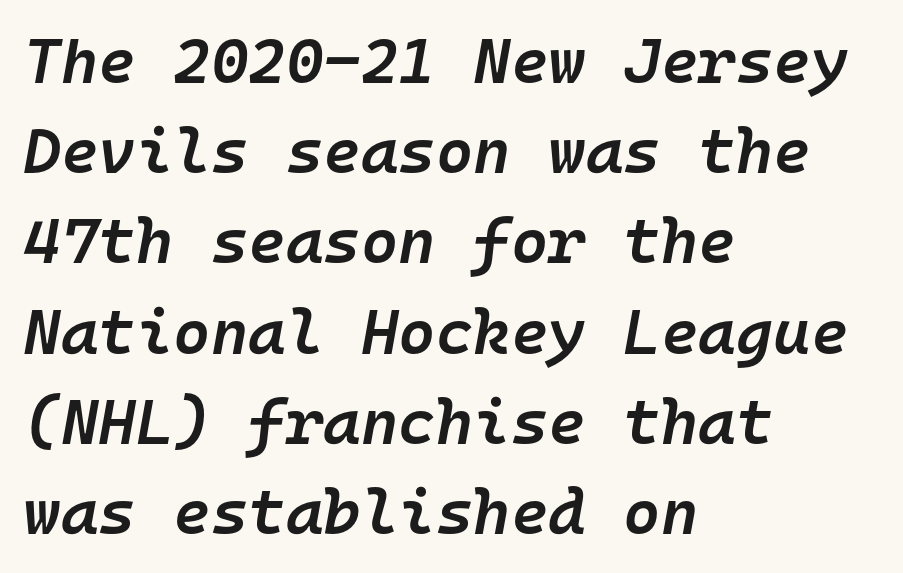
When letters slant like this, we call the style italic. Is the type bold? Partly — it's a semibold, heavier than regular but not fully bold. Horizontal bands of white between lines are of average thickness. A typesetter would call this monospace, since all characters share one set width. These lines stack with their left ends in a neat column. Words appear dense and cohesive because spacing is normal.
